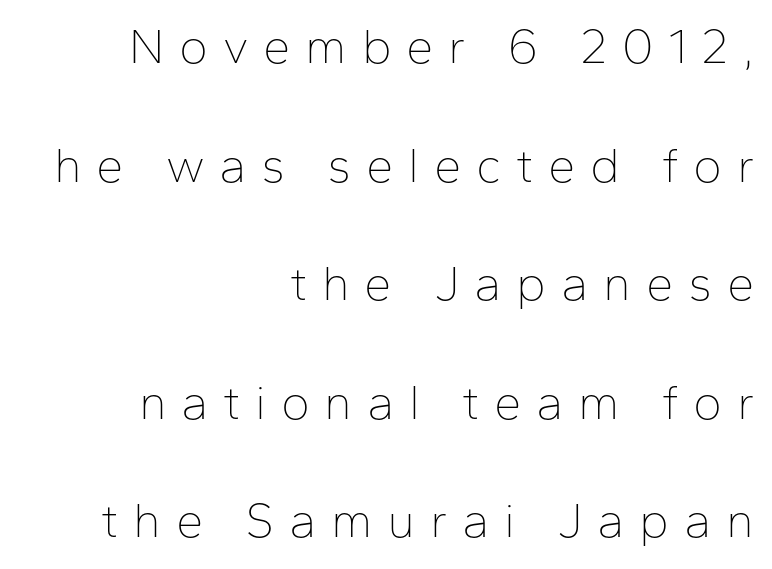
{"serif": "no", "italic": "no", "bold": "no", "weight": "thin", "width": "normal", "stroke_contrast": "low", "x_height": "medium", "monospaced": "no", "underline": "no", "align": "right", "line_spacing": "loose", "line_spacing_ratio": 2.42, "letter_spacing": "wide", "letter_spacing_em": 0.3, "glyph_px": 49}
